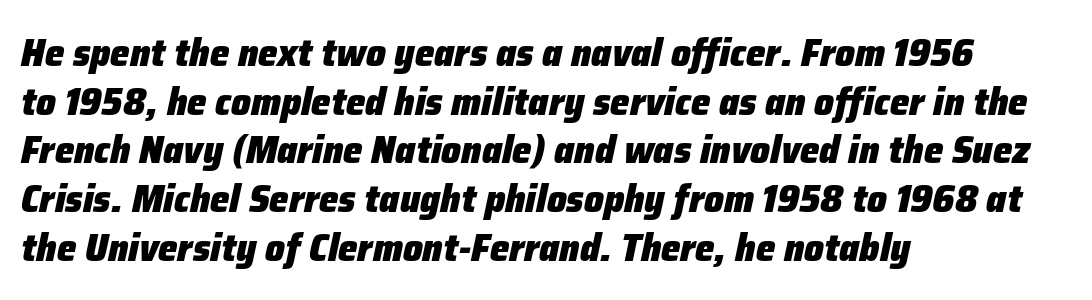
Q: Is the text bold? A: Yes.
Q: Is the text italic (slanted)? A: Yes, it leans right by about 12 degrees.
Q: Is the text underlined? A: No.
Q: How is the paragraph aligned? A: Left-aligned.
Q: Is the spacing between letters normal or unusually wide? A: Normal.
Q: Is the spacing between lines tight, normal or loose? A: Normal.
Q: Width (condensed, normal, or wide)? A: Normal.
Q: Stroke contrast? A: Low.
Q: x-height? A: Medium.
Q: Monospaced? A: No.
